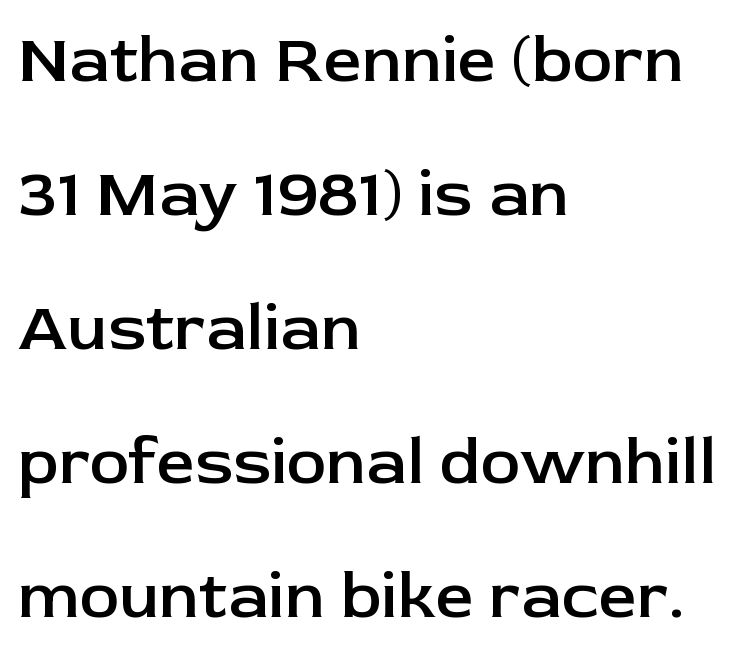
Q: Is the text bold? A: Semi-bold.
Q: Is the text italic (slanted)? A: No, it is upright.
Q: Is the typeface a serif or a sans-serif typeface? A: Sans-serif.
Q: Is the text underlined? A: No.
Q: How is the paragraph aligned? A: Left-aligned.
Q: Is the spacing between letters normal or unusually wide? A: Normal.
Q: Is the spacing between lines tight, normal or loose? A: Loose.
Q: Width (condensed, normal, or wide)? A: Normal.
Q: Stroke contrast? A: Low.
Q: x-height? A: Medium.
Q: Monospaced? A: No.
